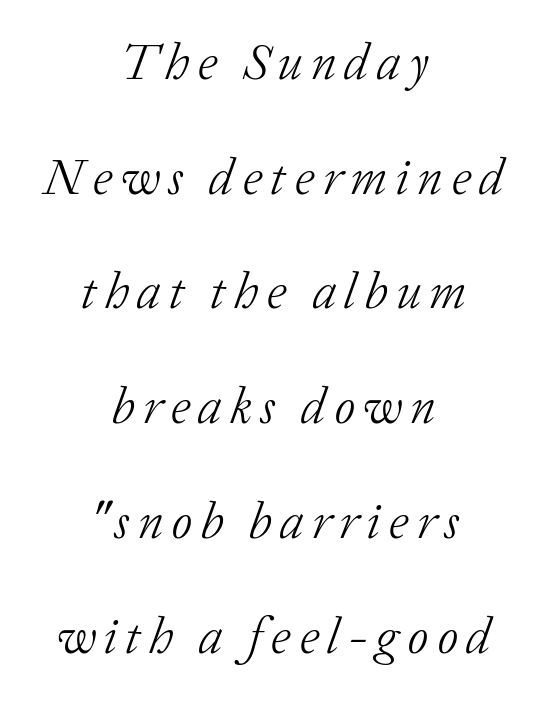
{"serif": "yes", "italic": "yes", "lean": "right", "slant_degrees": 20, "bold": "no", "weight": "light", "width": "normal", "stroke_contrast": "low", "x_height": "medium", "monospaced": "no", "underline": "no", "align": "center", "line_spacing": "loose", "line_spacing_ratio": 2.25, "glyph_px": 51}
